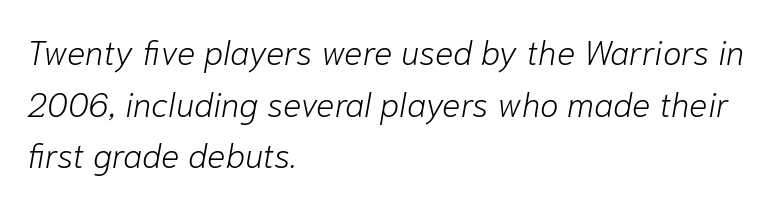
The image shows 34 px light type, italic (leaning right); set left-aligned, normal line spacing (1.52x), normal letter spacing, not underlined; low stroke contrast and a medium x-height.
